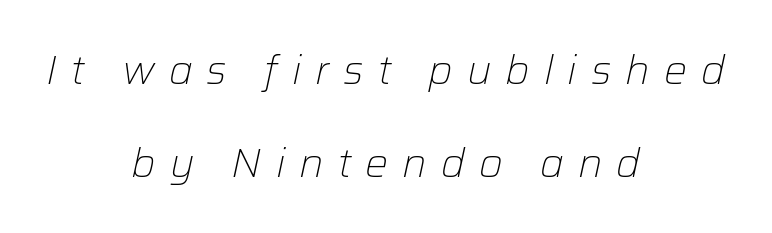
Q: Is the text bold? A: No.
Q: Is the text italic (slanted)? A: Yes, it leans right by about 12 degrees.
Q: Is the text underlined? A: No.
Q: How is the paragraph aligned? A: Centered.
Q: Is the spacing between letters normal or unusually wide? A: Unusually wide.
Q: Is the spacing between lines tight, normal or loose? A: Loose.
Q: Width (condensed, normal, or wide)? A: Normal.
Q: Stroke contrast? A: Low.
Q: x-height? A: Medium.
Q: Monospaced? A: No.
